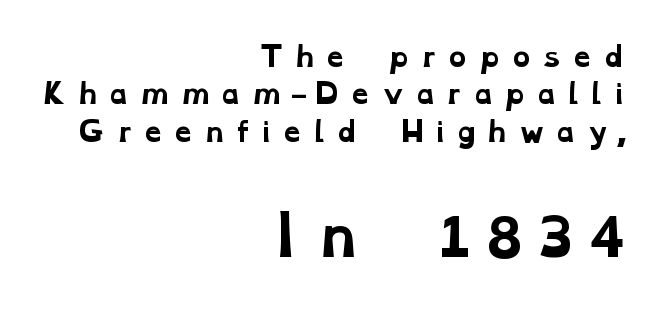
{"serif": "yes", "bold": "yes", "weight": "bold", "width": "wide", "stroke_contrast": "low", "x_height": "medium", "monospaced": "no", "underline": "no", "align": "right", "line_spacing": "normal", "line_spacing_ratio": 1.38, "letter_spacing": "wide", "letter_spacing_em": 0.28, "larger_block": "second", "size_ratio": 2.0, "glyph_px": 54}
